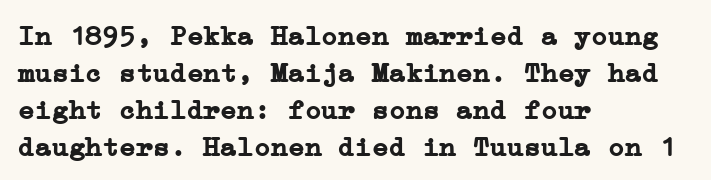
This sample uses a serif face. The compositor pushed each line to the left boundary. Clear beneath every line of the passage. The face used here has the dense, thick strokes of a bold.
